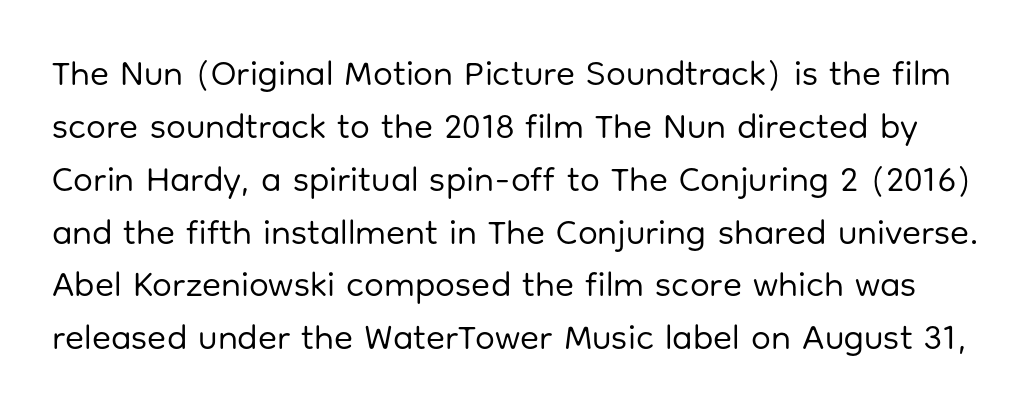
The image shows 35 px regular-weight sans-serif type, upright; set normal line spacing (1.51x), normal letter spacing, not underlined; low stroke contrast and a medium x-height.
